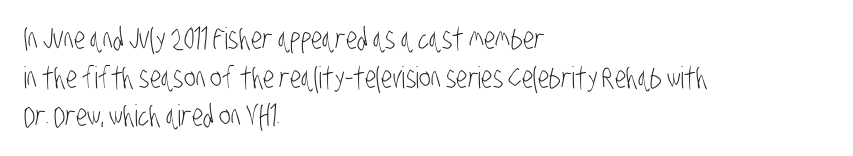
If you measured baseline to baseline, you'd find a middling distance. The letterforms sit at book weight or below. Inter-character spacing is left at the font's built-in metrics. Check under the words: just untouched page.
